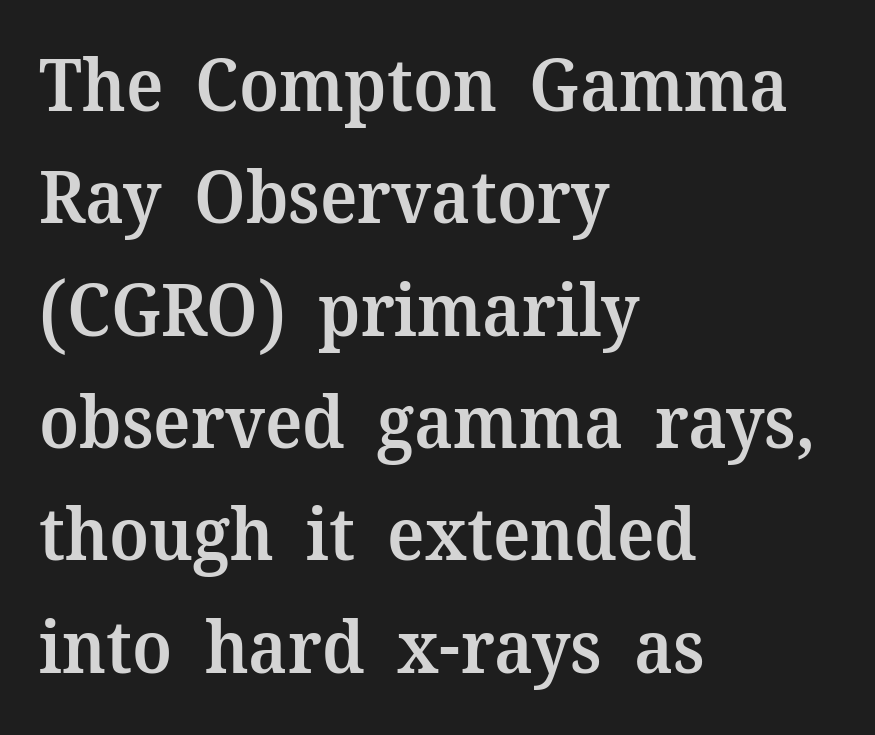
Q: Is the text bold? A: Semi-bold.
Q: Is the text italic (slanted)? A: No, it is upright.
Q: Is the typeface a serif or a sans-serif typeface? A: Serif.
Q: Is the text underlined? A: No.
Q: How is the paragraph aligned? A: Left-aligned.
Q: Is the spacing between letters normal or unusually wide? A: Normal.
Q: Is the spacing between lines tight, normal or loose? A: Normal.
Q: Width (condensed, normal, or wide)? A: Normal.
Q: Stroke contrast? A: Medium.
Q: x-height? A: Medium.
Q: Monospaced? A: No.
